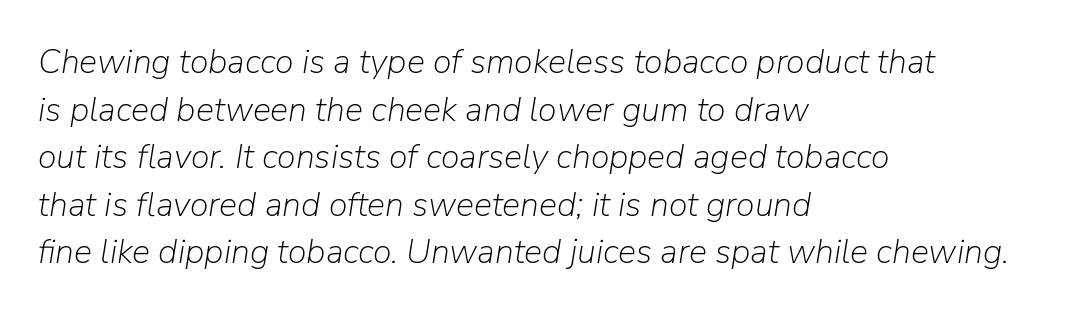
Stroke thickness stays within the range of a standard reading face or lighter. These lines are rendered in a variable-pitch font. The passage shown leans; its letterforms are oblique. The foot of each line stays bare and open. Whoever set this chose a conventional vertical rhythm.
